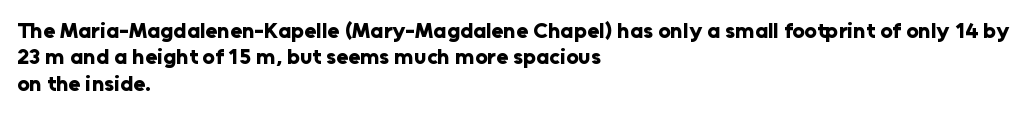
Q: Is the text bold? A: Yes.
Q: Is the text italic (slanted)? A: No, it is upright.
Q: Is the text underlined? A: No.
Q: How is the paragraph aligned? A: Left-aligned.
Q: Is the spacing between letters normal or unusually wide? A: Normal.
